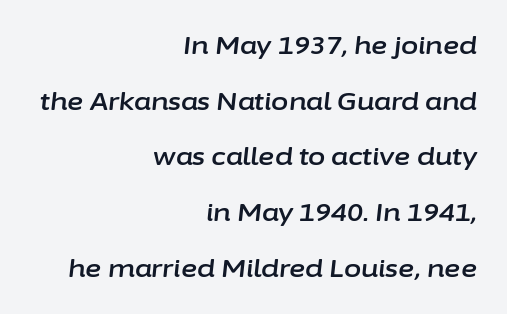
{"italic": "yes", "lean": "right", "slant_degrees": 6, "underline": "no", "align": "right", "line_spacing": "loose", "line_spacing_ratio": 2.23, "letter_spacing": "normal", "letter_spacing_em": 0.0, "glyph_px": 25}
